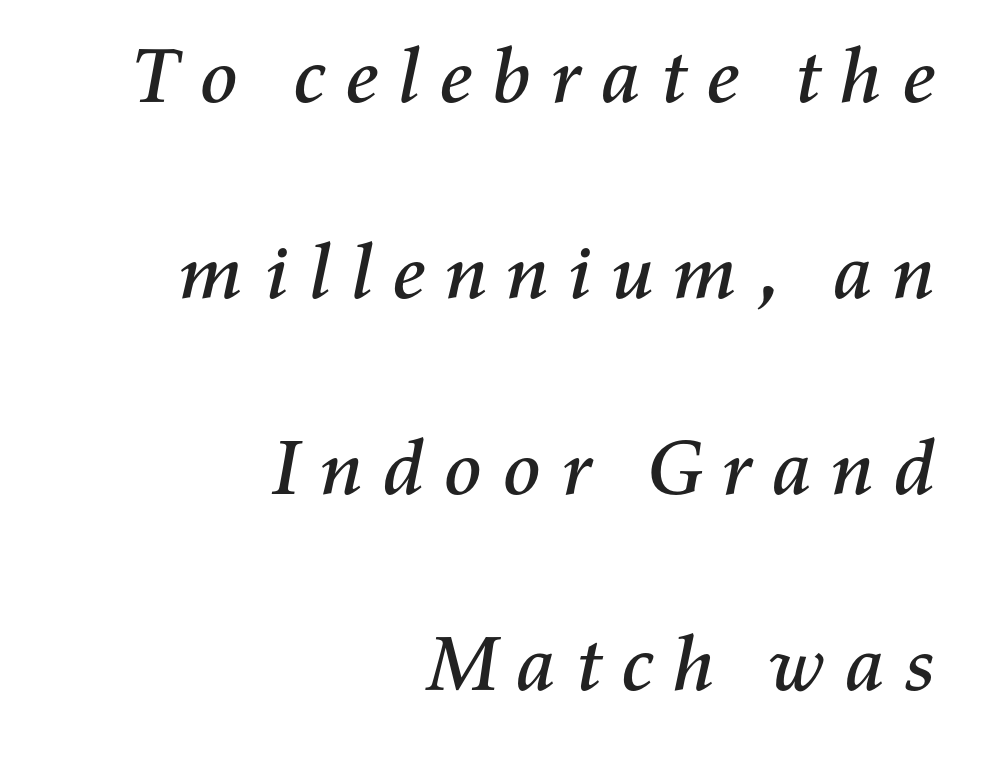
{"italic": "yes", "lean": "right", "slant_degrees": 11, "width": "normal", "stroke_contrast": "medium", "x_height": "medium", "monospaced": "no", "underline": "no", "align": "right", "line_spacing": "loose", "line_spacing_ratio": 2.48, "letter_spacing": "wide", "letter_spacing_em": 0.2, "glyph_px": 79}
